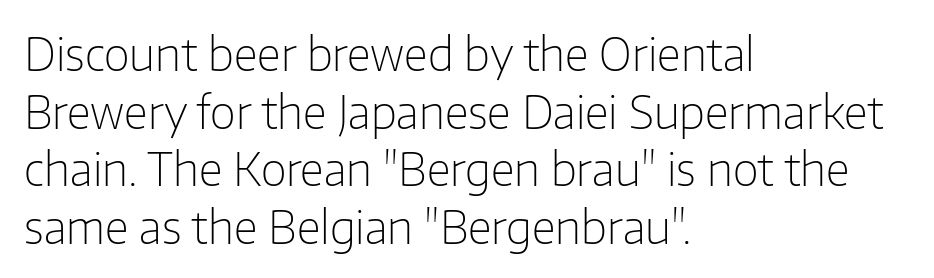
Weight: regular or lighter. The type family on display is of the sans-serif kind. Ordinary non-slanted type is in use. Default kerning and tracking; the words read as compact shapes. The passage shown is not underscored anywhere.
